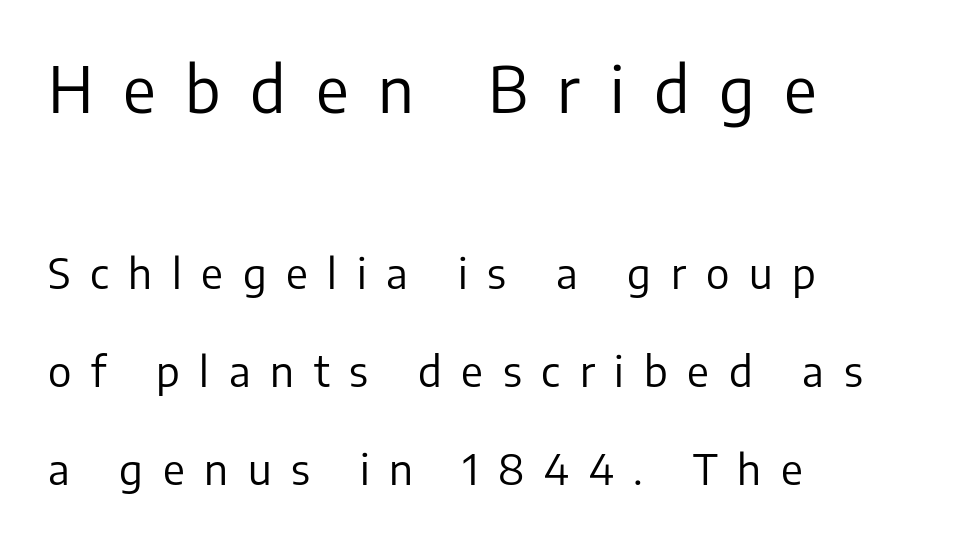
The image shows 63 px regular-weight sans-serif type, upright; set left-aligned, loose line spacing (2.33x), unusually wide letter spacing (+0.47 em), not underlined; the first (top) block is 1.5x larger; low stroke contrast and a medium x-height.
